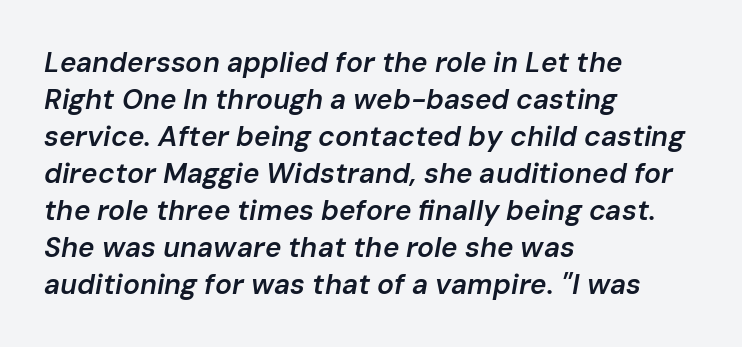
{"italic": "yes", "lean": "right", "slant_degrees": 10, "bold": "semi", "weight": "semibold", "width": "normal", "stroke_contrast": "low", "x_height": "medium", "monospaced": "no", "underline": "no", "align": "left", "line_spacing": "normal", "line_spacing_ratio": 1.32, "letter_spacing": "normal", "letter_spacing_em": 0.0, "glyph_px": 28}
